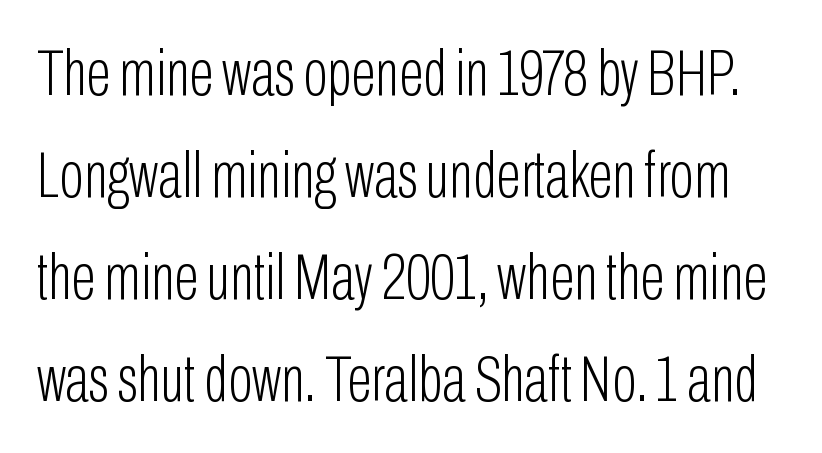
Reading down the column, the eye jumps a familiar distance to each next line. Is this a fixed-width face? No — the glyphs have proportional, varying widths. Upright lettering throughout. Weight: regular or lighter.
